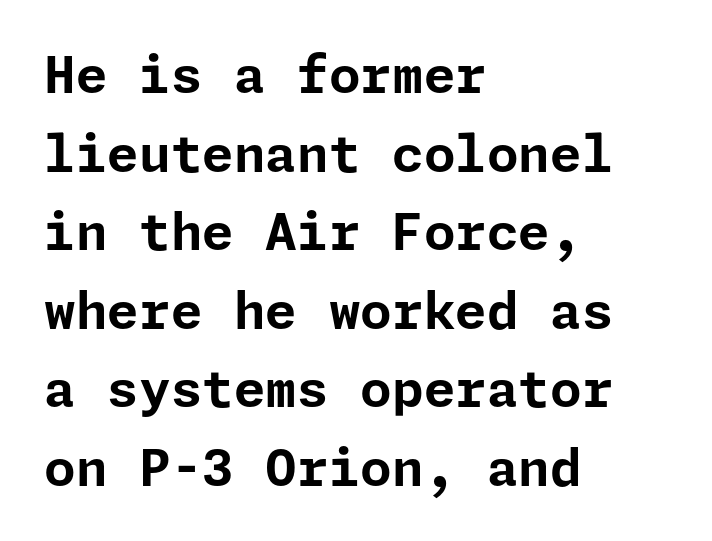
The image shows 51 px bold sans-serif type, upright; set left-aligned, normal line spacing (1.54x), normal letter spacing, not underlined; low stroke contrast and a medium x-height.
